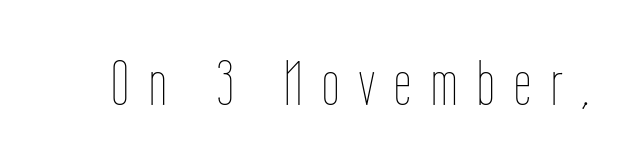
Q: Is the text bold? A: No.
Q: Is the text italic (slanted)? A: No, it is upright.
Q: Is the text underlined? A: No.
Q: Is the spacing between letters normal or unusually wide? A: Unusually wide.
Q: Width (condensed, normal, or wide)? A: Condensed.
Q: Stroke contrast? A: Low.
Q: x-height? A: Medium.
Q: Monospaced? A: No.
